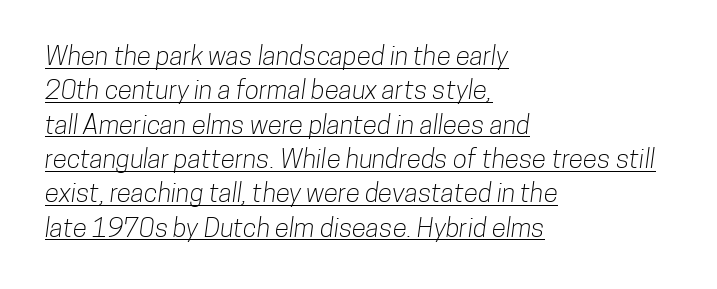
{"underline": "yes", "align": "left", "line_spacing": "normal", "line_spacing_ratio": 1.32, "letter_spacing": "normal", "letter_spacing_em": 0.0, "glyph_px": 26}
